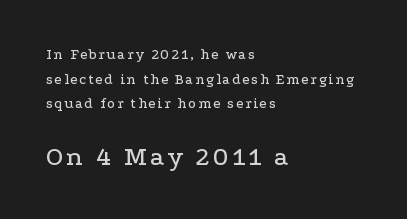
The image shows 27 px text type, upright; set left-aligned, normal line spacing (1.64x), not underlined; the second (bottom) block is 1.8x larger.
